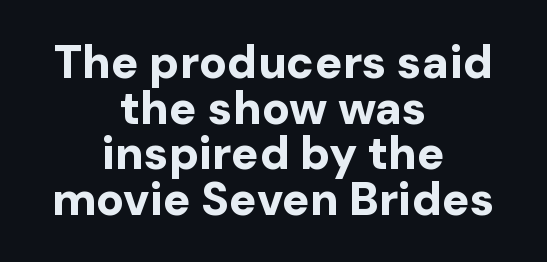
Q: Is the text bold? A: Yes.
Q: Is the text italic (slanted)? A: No, it is upright.
Q: Is the typeface a serif or a sans-serif typeface? A: Sans-serif.
Q: Is the text underlined? A: No.
Q: How is the paragraph aligned? A: Centered.
Q: Is the spacing between letters normal or unusually wide? A: Normal.
Q: Is the spacing between lines tight, normal or loose? A: Tight.
Q: Width (condensed, normal, or wide)? A: Normal.
Q: Stroke contrast? A: Low.
Q: x-height? A: Medium.
Q: Monospaced? A: No.
